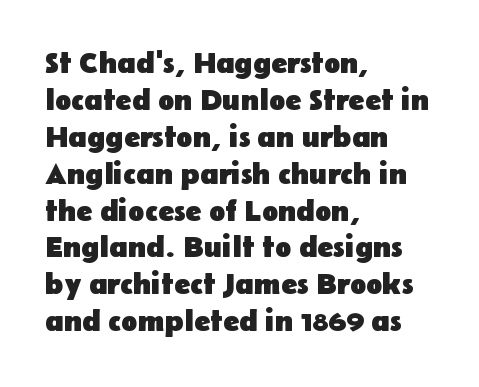
Q: Is the text bold? A: Yes.
Q: Is the text italic (slanted)? A: No, it is upright.
Q: Is the typeface a serif or a sans-serif typeface? A: Sans-serif.
Q: Is the text underlined? A: No.
Q: How is the paragraph aligned? A: Left-aligned.
Q: Is the spacing between letters normal or unusually wide? A: Normal.
Q: Width (condensed, normal, or wide)? A: Normal.
Q: Stroke contrast? A: Low.
Q: x-height? A: Medium.
Q: Monospaced? A: No.
